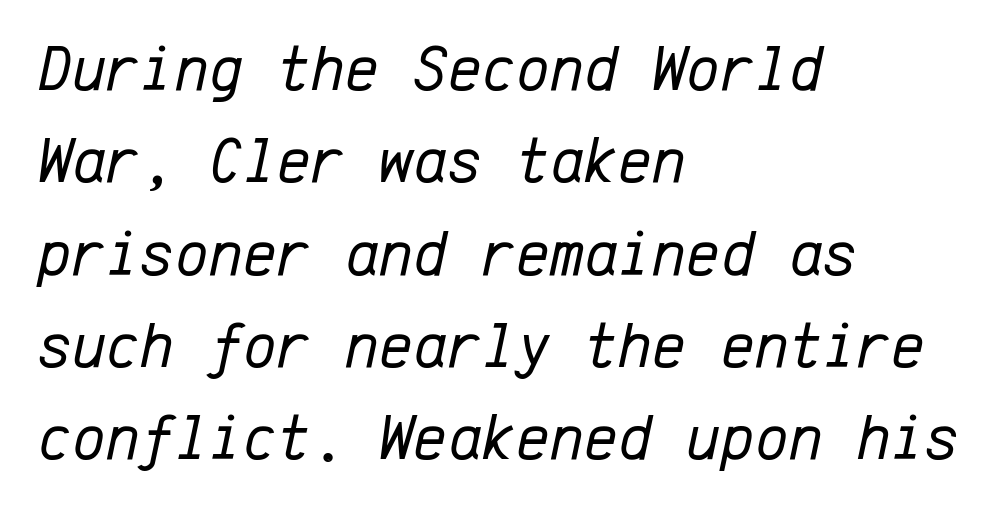
Note the uniform advance width — an 'i' takes as much space as an 'm'. The specimen reads as italic at a glance. This block has exactly the height ordinary leading produces. Compared with a centered layout, this one pins lines to the left instead. Short note: letters normally spaced. Underlining? Definitely not there.
